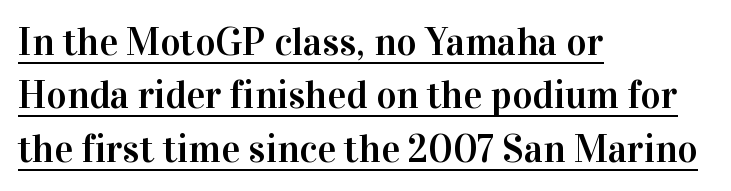
{"serif": "yes", "italic": "no", "width": "normal", "stroke_contrast": "high", "x_height": "medium", "monospaced": "no", "underline": "yes", "align": "left", "line_spacing": "normal", "line_spacing_ratio": 1.37, "letter_spacing": "normal", "letter_spacing_em": 0.0, "glyph_px": 39}
